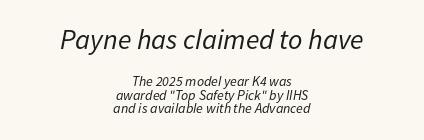
Q: Is the text bold? A: No.
Q: Is the text italic (slanted)? A: Yes, it leans right by about 11 degrees.
Q: Is the text underlined? A: No.
Q: How is the paragraph aligned? A: Centered.
Q: Is the spacing between letters normal or unusually wide? A: Normal.
Q: Is the spacing between lines tight, normal or loose? A: Tight.
Q: Which block of text is set in a larger size, the first (top) or the second (bottom)? A: The first (top) one.
Q: Width (condensed, normal, or wide)? A: Normal.
Q: Stroke contrast? A: Low.
Q: x-height? A: Medium.
Q: Monospaced? A: No.
